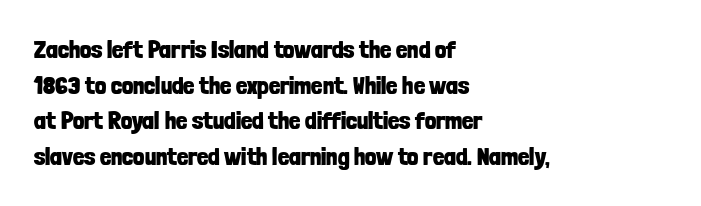
Q: Is the text bold? A: Yes.
Q: Is the text italic (slanted)? A: No, it is upright.
Q: Is the text underlined? A: No.
Q: How is the paragraph aligned? A: Left-aligned.
Q: Is the spacing between letters normal or unusually wide? A: Normal.
Q: Is the spacing between lines tight, normal or loose? A: Normal.
